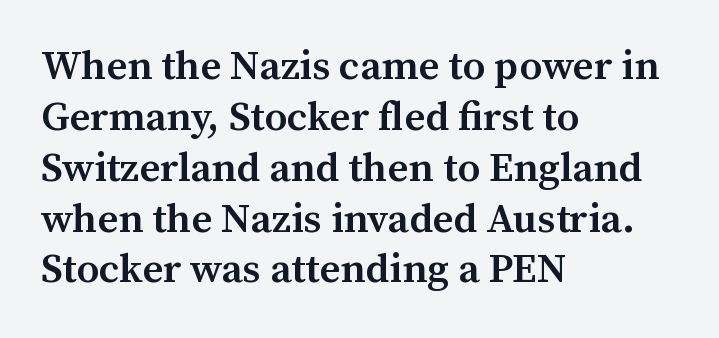
The image shows 41 px semibold serif type, upright; set left-aligned, line spacing 1.24x, normal letter spacing, not underlined; medium stroke contrast and a medium x-height.
